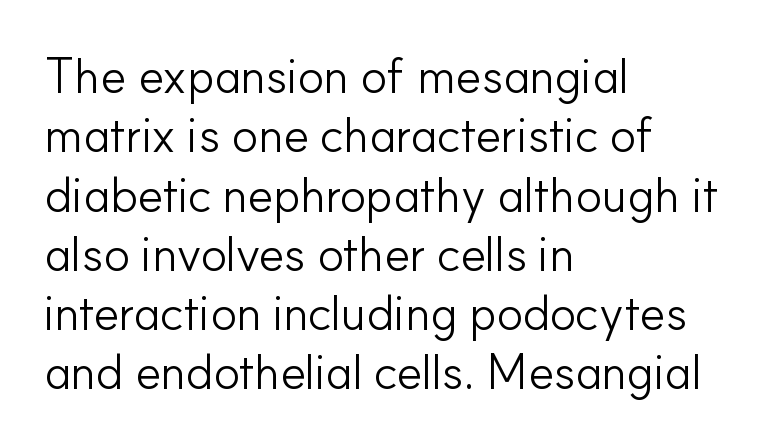
Upright lettering throughout. A typesetter would label this face a sans. Leftover space on each line is placed entirely after the last word. Honestly, the letter spacing is just normal — you wouldn't notice it. Each letter keeps its own natural width here, so spacing adapts to shape. Underlining? Definitely not there.
